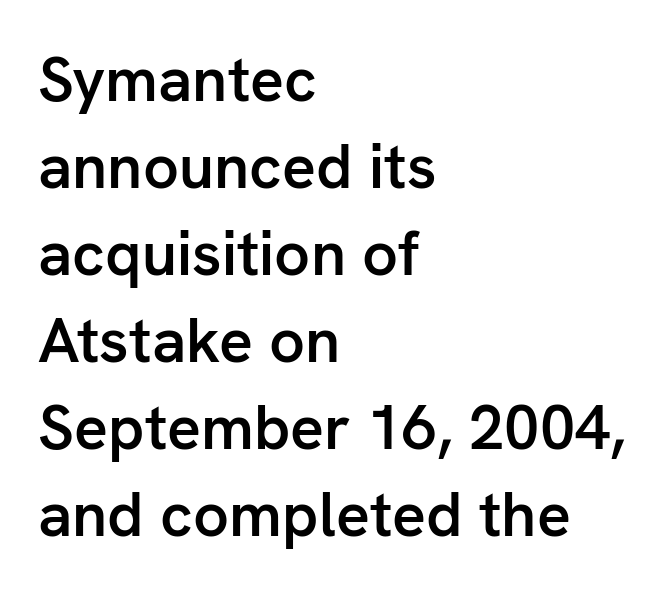
Q: Is the text bold? A: Semi-bold.
Q: Is the text italic (slanted)? A: No, it is upright.
Q: Is the typeface a serif or a sans-serif typeface? A: Sans-serif.
Q: Is the text underlined? A: No.
Q: How is the paragraph aligned? A: Left-aligned.
Q: Is the spacing between letters normal or unusually wide? A: Normal.
Q: Is the spacing between lines tight, normal or loose? A: Normal.
Q: Width (condensed, normal, or wide)? A: Normal.
Q: Stroke contrast? A: Low.
Q: x-height? A: Medium.
Q: Monospaced? A: No.
